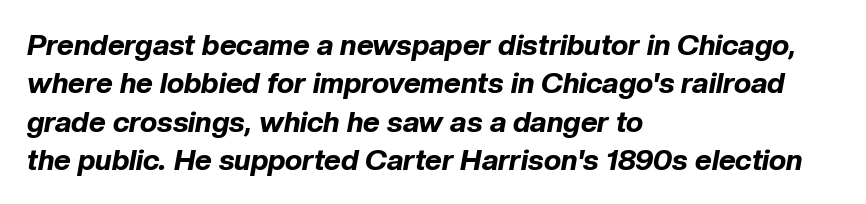
Q: Is the text bold? A: Yes.
Q: Is the text italic (slanted)? A: Yes, it leans right by about 10 degrees.
Q: Is the text underlined? A: No.
Q: How is the paragraph aligned? A: Left-aligned.
Q: Is the spacing between letters normal or unusually wide? A: Normal.
Q: Is the spacing between lines tight, normal or loose? A: Normal.
Q: Width (condensed, normal, or wide)? A: Normal.
Q: Stroke contrast? A: Low.
Q: x-height? A: Medium.
Q: Monospaced? A: No.
